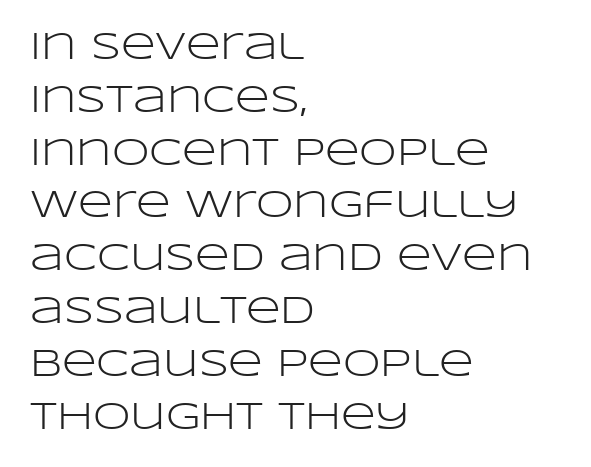
Q: Is the text bold? A: No.
Q: Is the text italic (slanted)? A: No, it is upright.
Q: Is the typeface a serif or a sans-serif typeface? A: Sans-serif.
Q: Is the text underlined? A: No.
Q: How is the paragraph aligned? A: Left-aligned.
Q: Is the spacing between letters normal or unusually wide? A: Normal.
Q: Is the spacing between lines tight, normal or loose? A: Normal.
Q: Width (condensed, normal, or wide)? A: Wide.
Q: Stroke contrast? A: Low.
Q: x-height? A: Large.
Q: Monospaced? A: No.
